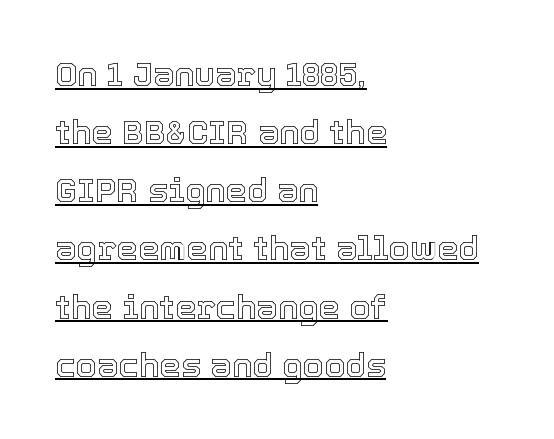
Q: Is the text italic (slanted)? A: No, it is upright.
Q: Is the text underlined? A: Yes.
Q: How is the paragraph aligned? A: Left-aligned.
Q: Is the spacing between letters normal or unusually wide? A: Normal.
Q: Width (condensed, normal, or wide)? A: Normal.
Q: x-height? A: Medium.
Q: Monospaced? A: No.
